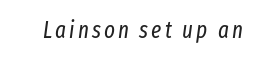
Q: Is the text bold? A: No.
Q: Is the text italic (slanted)? A: Yes, it leans right by about 8 degrees.
Q: Is the text underlined? A: No.
